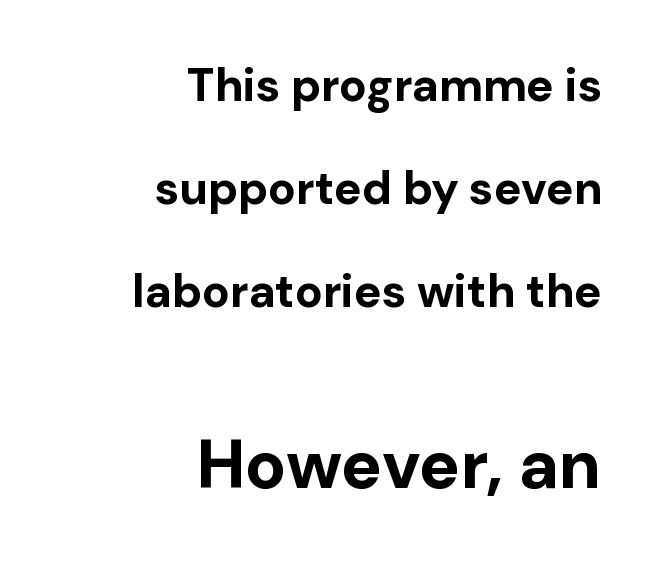
Q: Is the text bold? A: Yes.
Q: Is the text italic (slanted)? A: No, it is upright.
Q: Is the typeface a serif or a sans-serif typeface? A: Sans-serif.
Q: Is the text underlined? A: No.
Q: How is the paragraph aligned? A: Right-aligned.
Q: Is the spacing between letters normal or unusually wide? A: Normal.
Q: Is the spacing between lines tight, normal or loose? A: Loose.
Q: Which block of text is set in a larger size, the first (top) or the second (bottom)? A: The second (bottom) one.
Q: Width (condensed, normal, or wide)? A: Normal.
Q: Stroke contrast? A: Low.
Q: x-height? A: Medium.
Q: Monospaced? A: No.
